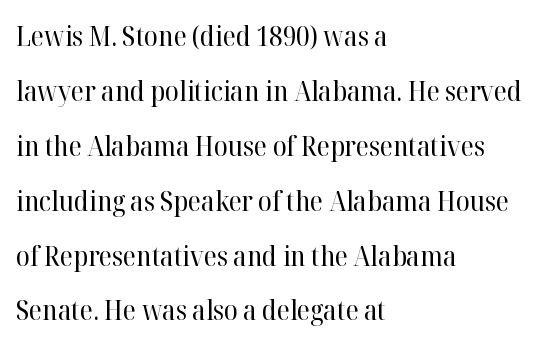
The image shows 28 px regular-weight serif type, upright; set left-aligned, loose line spacing (1.96x), normal letter spacing, not underlined; high stroke contrast and a medium x-height.
